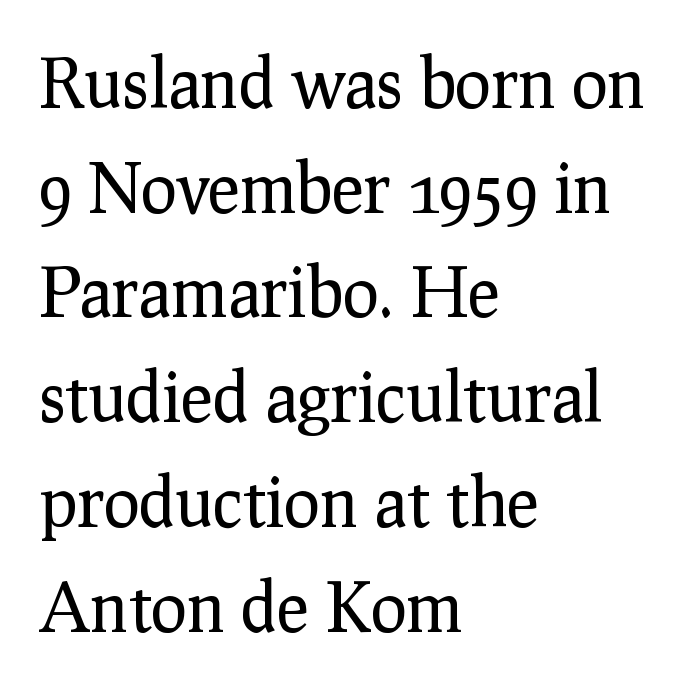
The image shows 68 px regular-weight serif type, upright; set left-aligned, normal line spacing (1.54x), normal letter spacing, not underlined; low stroke contrast and a medium x-height.
